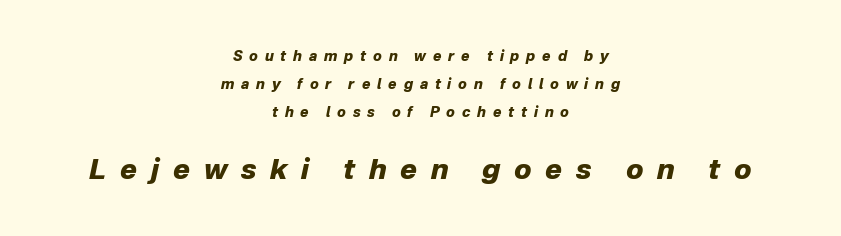
The image shows 28 px heavy type, italic (leaning right); set centered, loose line spacing (2.01x), unusually wide letter spacing (+0.49 em), not underlined; the second (bottom) block is 2.0x larger; low stroke contrast and a medium x-height.
